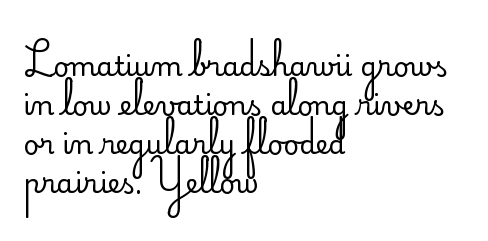
Nothing heavy about these letters — not bold at all. The block of text has a typical density, with ordinary space between rows. Posture: straight, roman, zero tilt. Quick note: underline off. The letterforms sit shoulder to shoulder at normal distance.
